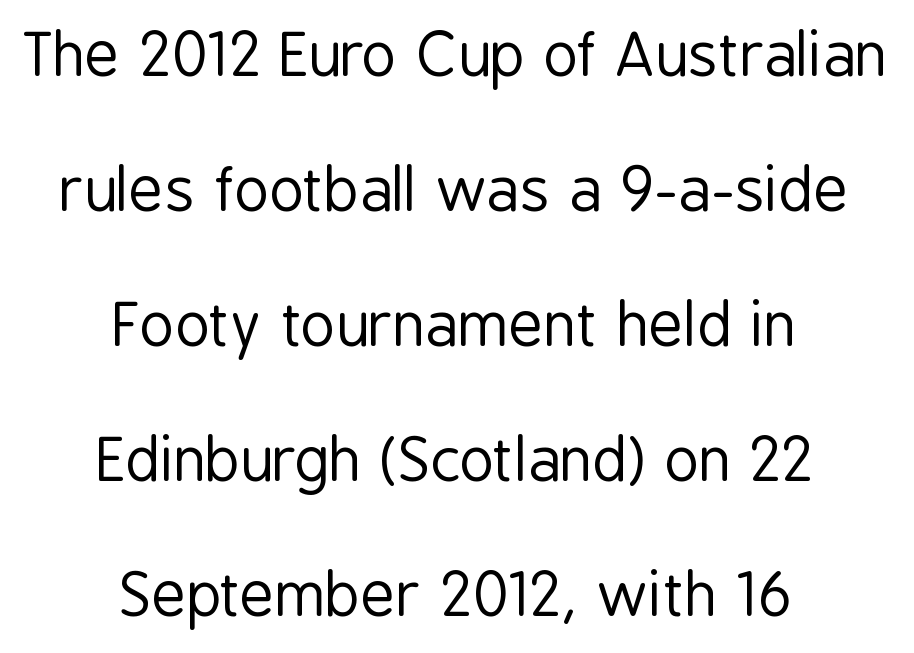
Q: Is the text bold? A: No.
Q: Is the text italic (slanted)? A: No, it is upright.
Q: Is the typeface a serif or a sans-serif typeface? A: Sans-serif.
Q: Is the text underlined? A: No.
Q: How is the paragraph aligned? A: Centered.
Q: Is the spacing between letters normal or unusually wide? A: Normal.
Q: Is the spacing between lines tight, normal or loose? A: Loose.
Q: Width (condensed, normal, or wide)? A: Condensed.
Q: Stroke contrast? A: Low.
Q: x-height? A: Medium.
Q: Monospaced? A: No.
